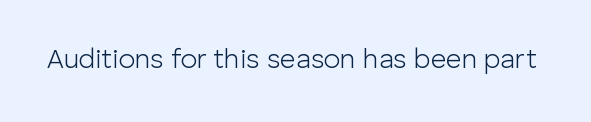
The image shows 27 px text type, upright; set normal letter spacing, not underlined.
